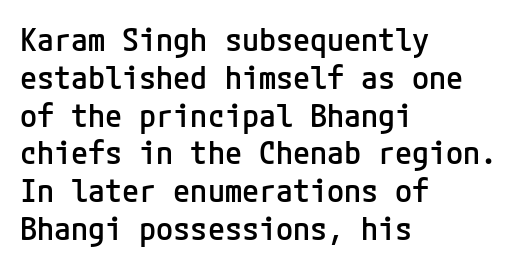
Which margin do the lines hug? The left one — the right edge is uneven. The typeface chosen for these lines omits serifs. Caption: standard tracking, unaltered. Is there any slant? The stems are plumb. Does the weight exceed regular? Yes, but only to semibold. Descenders hang freely into open space.
